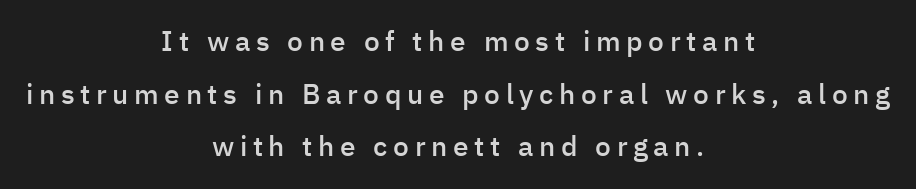
{"serif": "no", "italic": "no", "bold": "semi", "weight": "semibold", "width": "normal", "stroke_contrast": "low", "x_height": "medium", "monospaced": "no", "underline": "no", "align": "center", "line_spacing_ratio": 1.88, "letter_spacing": "wide", "letter_spacing_em": 0.2, "glyph_px": 28}
